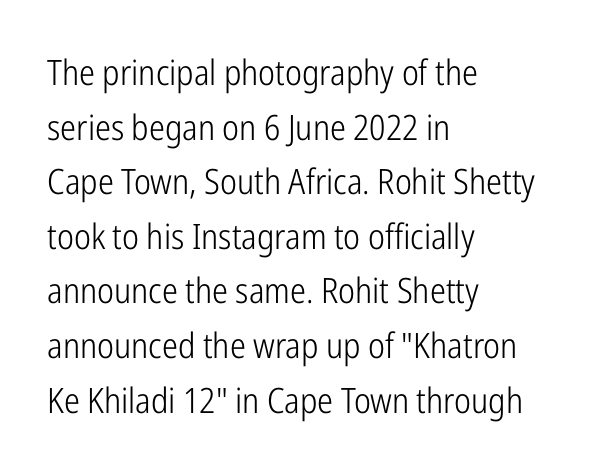
{"serif": "no", "italic": "no", "bold": "no", "weight": "light", "width": "condensed", "stroke_contrast": "low", "x_height": "medium", "monospaced": "no", "underline": "no", "align": "left", "line_spacing": "normal", "line_spacing_ratio": 1.56, "letter_spacing": "normal", "letter_spacing_em": 0.0, "glyph_px": 35}
